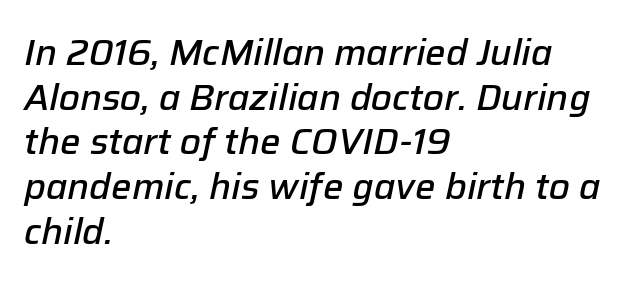
Rendered with sloped, italic letterforms. Character widths vary here, with narrow letters taking less room than wide ones. Short note: letters normally spaced. The glyphs are unaccompanied by any horizontal stroke below them. The font is running at a semibold setting, under full bold.
